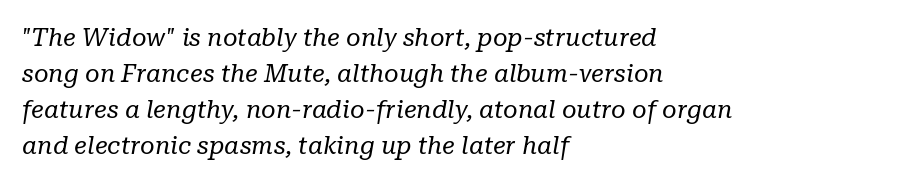
{"italic": "yes", "lean": "right", "slant_degrees": 10, "bold": "no", "underline": "no", "align": "left", "line_spacing": "normal", "line_spacing_ratio": 1.44, "letter_spacing": "normal", "letter_spacing_em": 0.0, "glyph_px": 25}
